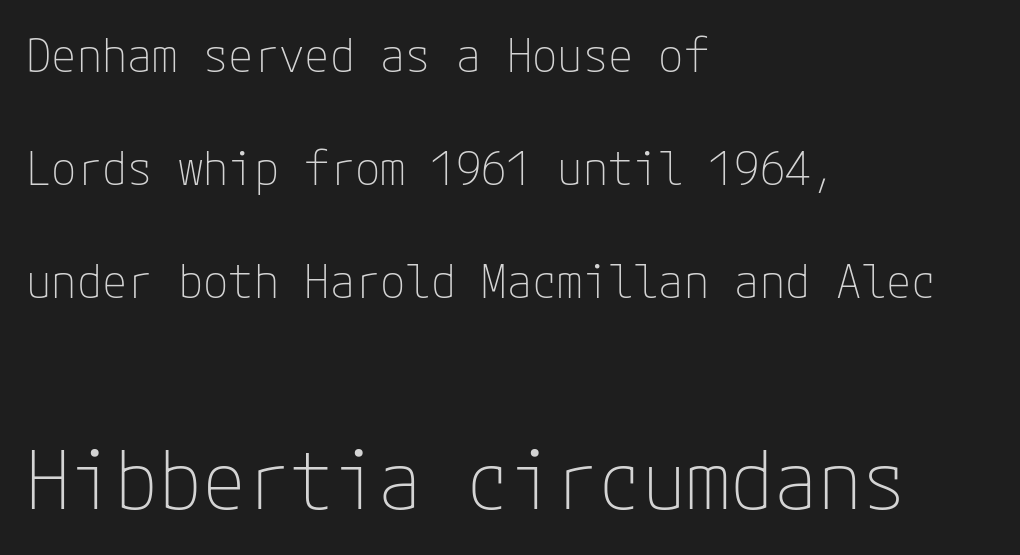
{"serif": "no", "italic": "no", "bold": "no", "weight": "thin", "width": "normal", "stroke_contrast": "low", "x_height": "medium", "underline": "no", "align": "left", "line_spacing": "loose", "line_spacing_ratio": 2.46, "letter_spacing": "normal", "letter_spacing_em": 0.0, "larger_block": "second", "size_ratio": 1.74, "glyph_px": 80}
